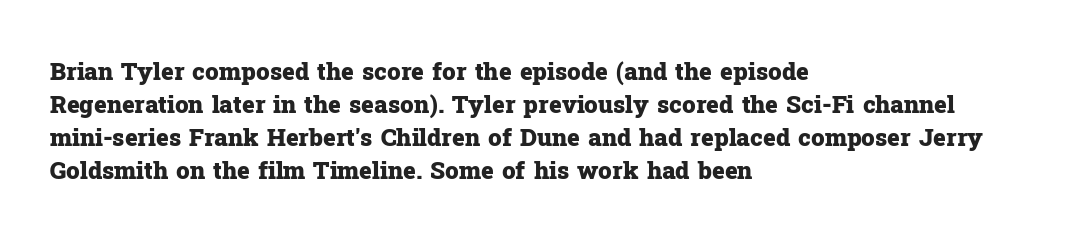
The tracking reads as untouched default to a designer's eye. Check the space under the baseline: it is left empty. The letters stand straight up with perfectly vertical stems. Each line starts at the same left margin while the right side varies. Weight check: bold — yes, fully. These lines sit exactly where default settings would place them.
